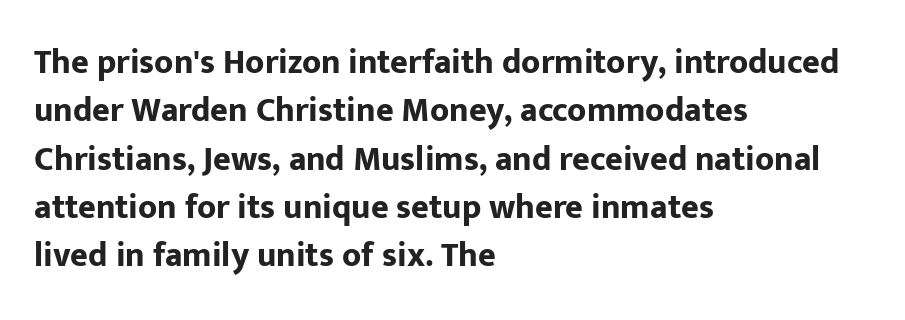
Q: Is the text bold? A: Yes.
Q: Is the text italic (slanted)? A: No, it is upright.
Q: Is the typeface a serif or a sans-serif typeface? A: Sans-serif.
Q: Is the text underlined? A: No.
Q: How is the paragraph aligned? A: Left-aligned.
Q: Is the spacing between letters normal or unusually wide? A: Normal.
Q: Is the spacing between lines tight, normal or loose? A: Normal.
Q: Width (condensed, normal, or wide)? A: Normal.
Q: Stroke contrast? A: Low.
Q: x-height? A: Medium.
Q: Monospaced? A: No.
